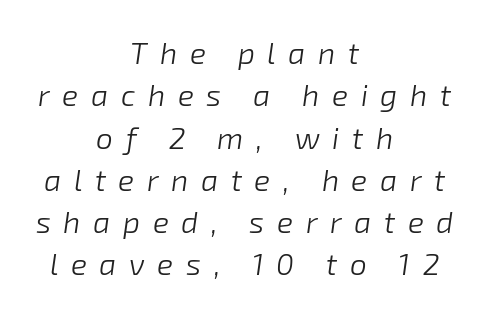
{"italic": "yes", "lean": "right", "slant_degrees": 8, "bold": "no", "weight": "light", "width": "normal", "stroke_contrast": "low", "x_height": "medium", "monospaced": "no", "underline": "no", "align": "center", "line_spacing": "normal", "line_spacing_ratio": 1.41, "letter_spacing": "wide", "letter_spacing_em": 0.42, "glyph_px": 30}
